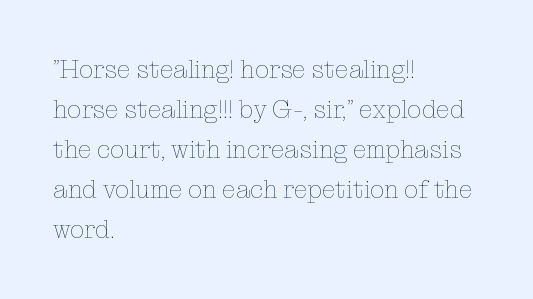
The area under the type is left untouched. A typesetter would mark this as roman, not italic. What's the leading like? Ordinary, nothing unusual. A typesetter would call this zero additional tracking. Which margin do the lines hug? The left one — the right edge is uneven. The cut favours lightness, reaching ordinary text weight at its darkest.
